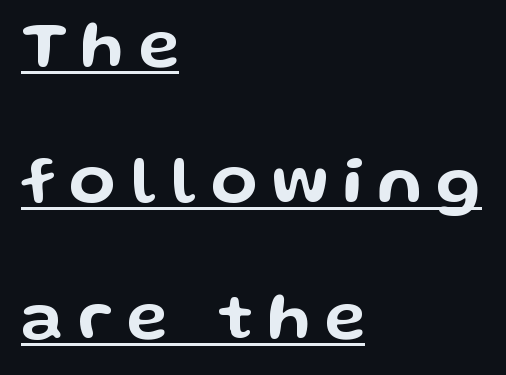
The image shows 68 px wide sans-serif type, upright; set left-aligned, loose line spacing (2.0x), unusually wide letter spacing (+0.21 em), underlined; low stroke contrast and a medium x-height.
